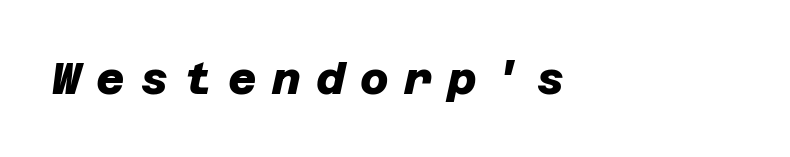
The image shows 44 px heavy sans-serif type; set left-aligned, unusually wide letter spacing (+0.35 em), not underlined; low stroke contrast and a large x-height.
